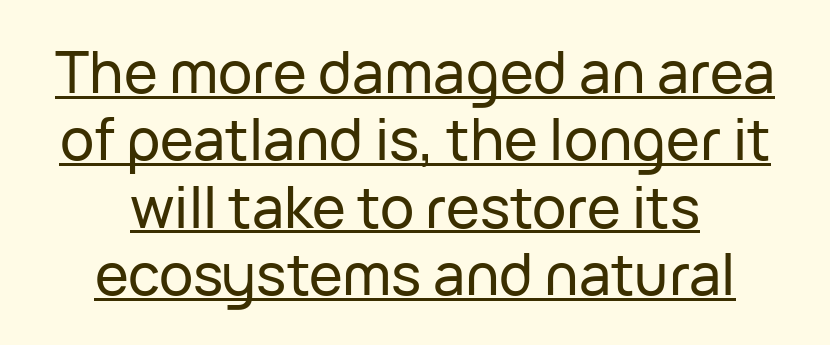
The image shows 57 px sans-serif type, upright; set centered, line spacing 1.18x, normal letter spacing, underlined; low stroke contrast and a medium x-height.
